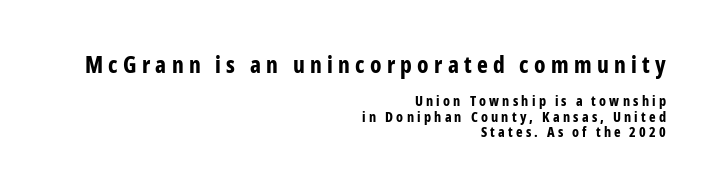
The image shows 23 px bold type, upright; set right-aligned, tight line spacing (1.09x), unusually wide letter spacing (+0.23 em), not underlined; the first (top) block is 1.64x larger.
